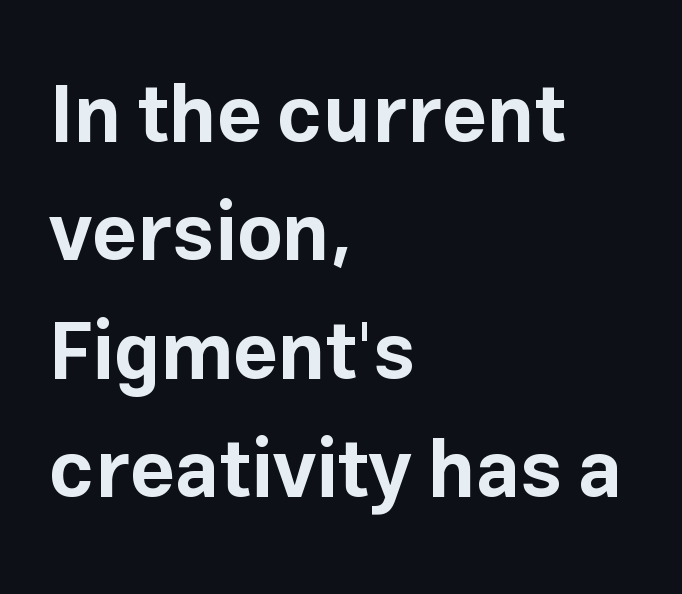
Q: Is the text bold? A: Yes.
Q: Is the text italic (slanted)? A: No, it is upright.
Q: Is the typeface a serif or a sans-serif typeface? A: Sans-serif.
Q: Is the text underlined? A: No.
Q: How is the paragraph aligned? A: Left-aligned.
Q: Is the spacing between letters normal or unusually wide? A: Normal.
Q: Is the spacing between lines tight, normal or loose? A: Normal.
Q: Width (condensed, normal, or wide)? A: Normal.
Q: Stroke contrast? A: Low.
Q: x-height? A: Medium.
Q: Monospaced? A: No.
